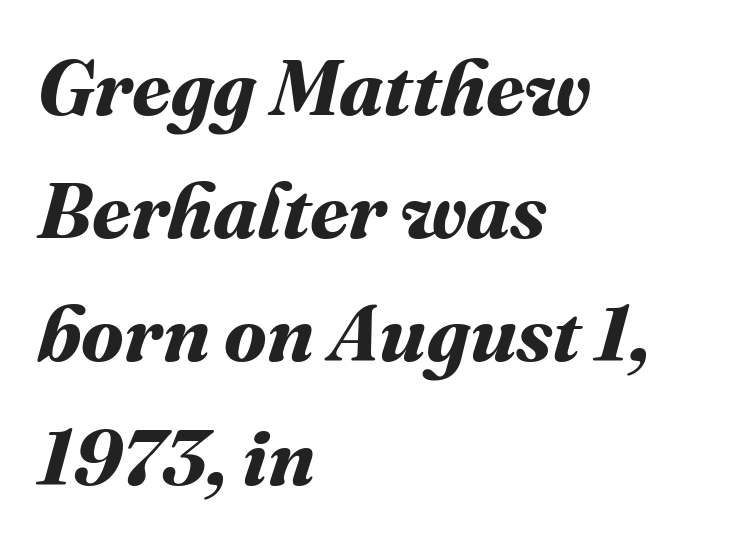
Q: Is the text bold? A: Yes.
Q: Is the text underlined? A: No.
Q: How is the paragraph aligned? A: Left-aligned.
Q: Is the spacing between letters normal or unusually wide? A: Normal.
Q: Is the spacing between lines tight, normal or loose? A: Normal.
Q: Width (condensed, normal, or wide)? A: Normal.
Q: Stroke contrast? A: Medium.
Q: x-height? A: Medium.
Q: Monospaced? A: No.
